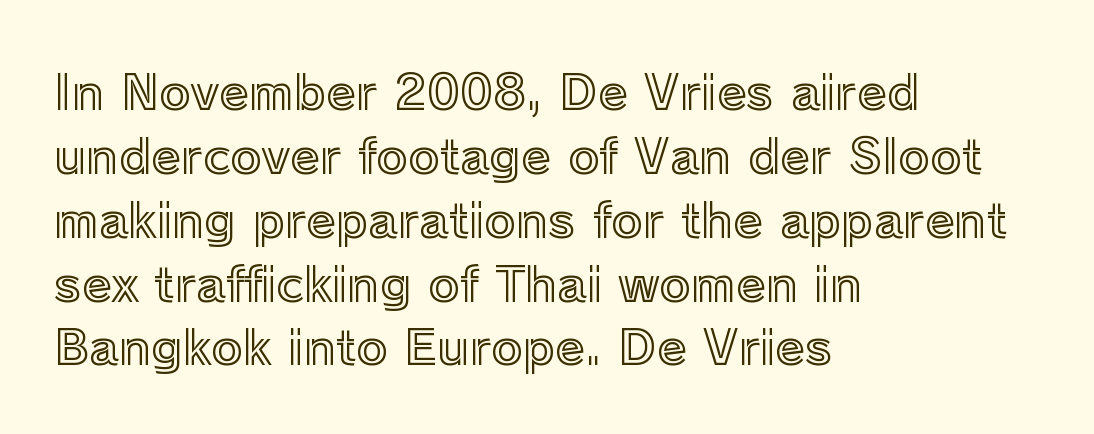
The image shows 48 px text type, upright; set left-aligned, normal line spacing (1.33x), normal letter spacing, not underlined; a medium x-height.
